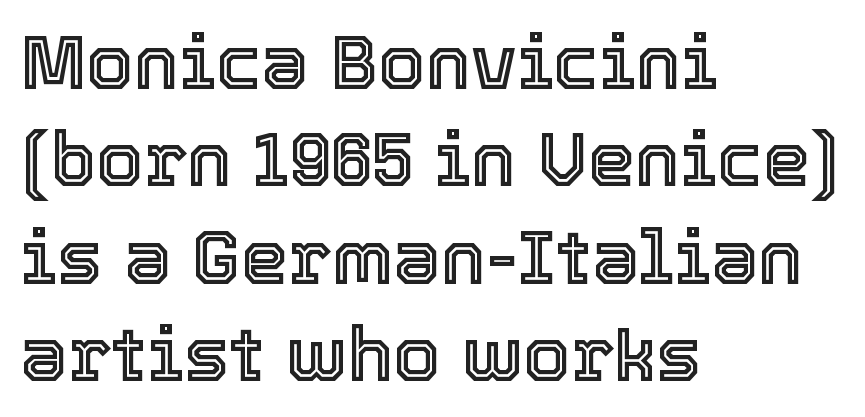
Short note: letters normally spaced. Each row of text sits above clean, open space. You could not count columns in this text — the font is proportionally spaced. Line beginnings align vertically; line endings do not.
